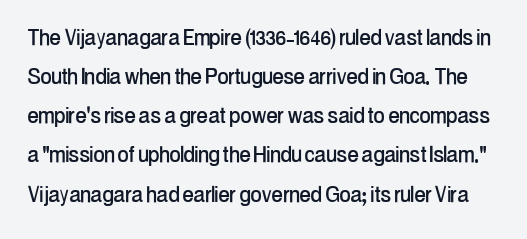
The image shows 27 px text type, upright; set normal line spacing (1.45x), normal letter spacing, not underlined.
